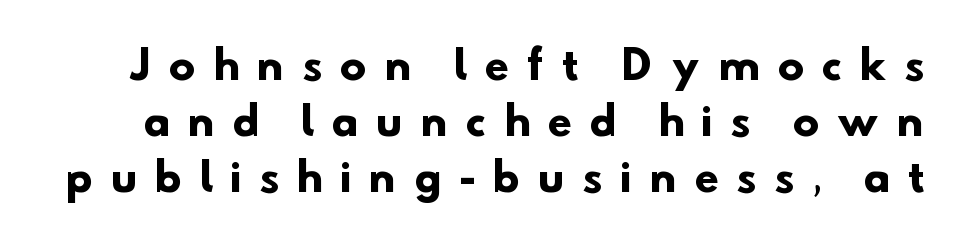
Beneath every word, the page is bare. A typesetter would label this face a sans. In terms of letterspacing, this is a distinctly airy, spread setting. The rows are spaced the way most documents space them.
